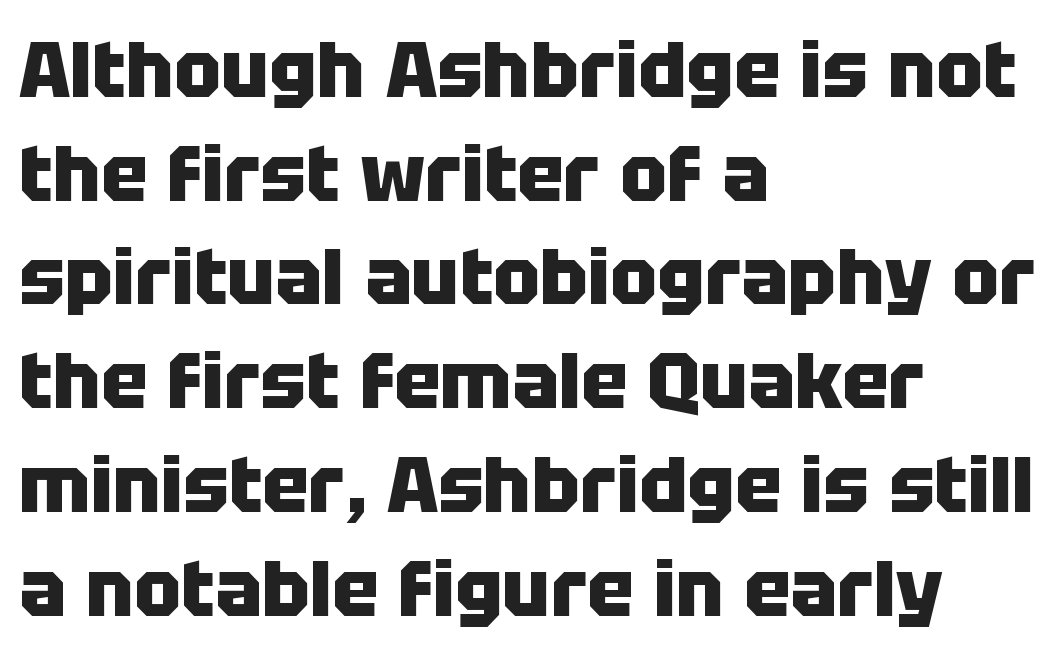
Q: Is the text bold? A: Yes.
Q: Is the text italic (slanted)? A: No, it is upright.
Q: Is the typeface a serif or a sans-serif typeface? A: Sans-serif.
Q: Is the text underlined? A: No.
Q: How is the paragraph aligned? A: Left-aligned.
Q: Is the spacing between letters normal or unusually wide? A: Normal.
Q: Is the spacing between lines tight, normal or loose? A: Normal.
Q: Width (condensed, normal, or wide)? A: Normal.
Q: Stroke contrast? A: Low.
Q: x-height? A: Large.
Q: Monospaced? A: No.
